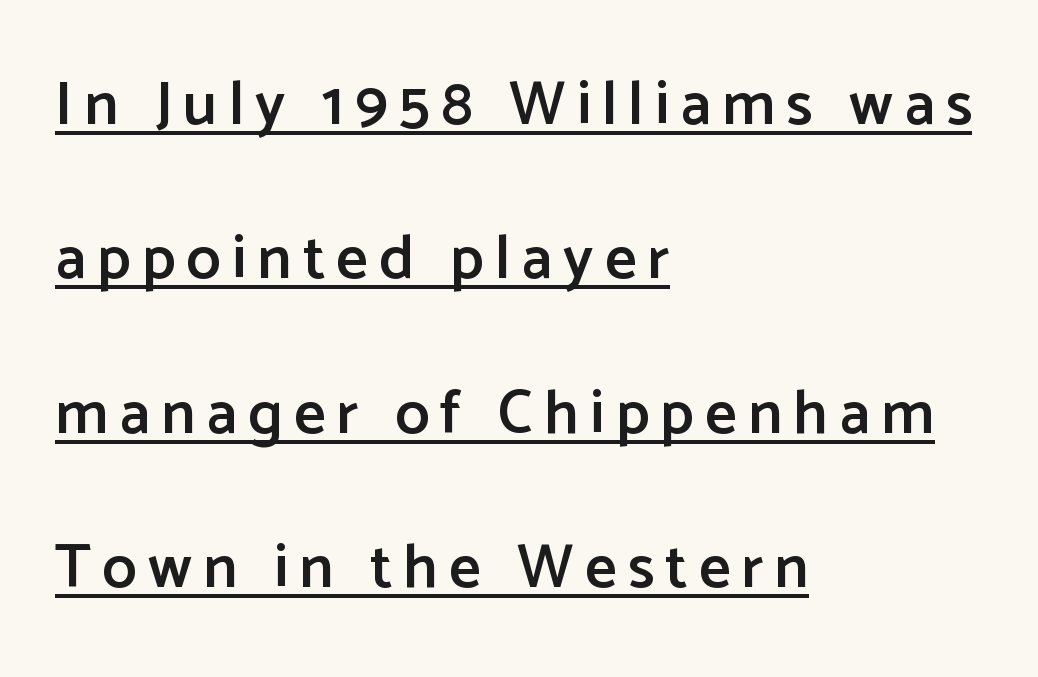
The image shows 62 px semibold sans-serif type, upright; set left-aligned, loose line spacing (2.49x), underlined; low stroke contrast and a medium x-height.
